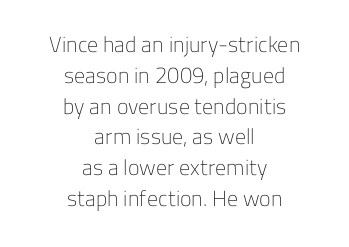
{"italic": "no", "bold": "no", "underline": "no", "align": "center", "line_spacing": "normal", "line_spacing_ratio": 1.4, "letter_spacing": "normal", "letter_spacing_em": 0.0, "glyph_px": 22}
